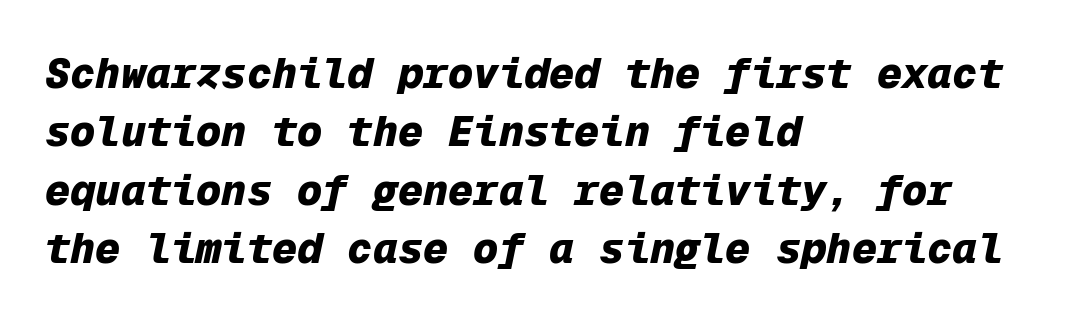
The image shows 42 px heavy type, italic (leaning right), monospaced; set left-aligned, normal line spacing (1.39x), normal letter spacing, not underlined; low stroke contrast and a medium x-height.
